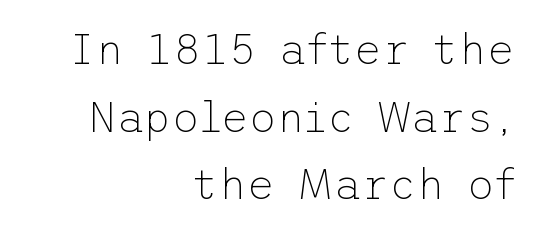
The image shows 43 px thin sans-serif type, upright; set right-aligned, normal line spacing (1.57x), normal letter spacing, not underlined; low stroke contrast and a medium x-height.
